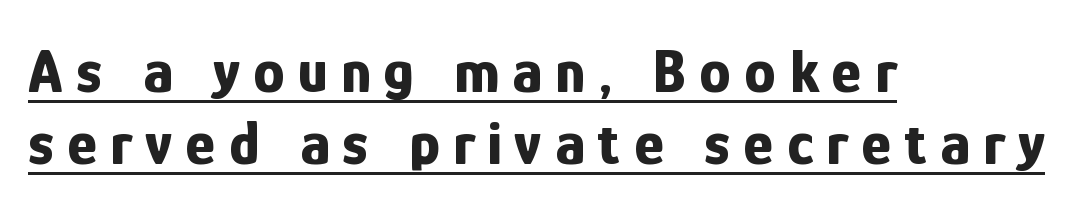
{"serif": "no", "italic": "no", "bold": "yes", "weight": "bold", "width": "condensed", "stroke_contrast": "low", "x_height": "medium", "monospaced": "no", "underline": "yes", "align": "left", "line_spacing": "tight", "line_spacing_ratio": 1.15, "letter_spacing": "wide", "letter_spacing_em": 0.21, "glyph_px": 63}
